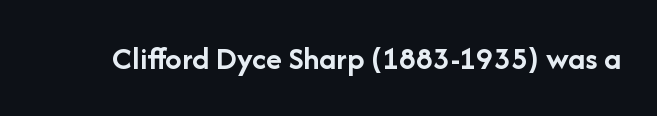
{"serif": "no", "italic": "no", "bold": "yes", "weight": "semibold", "width": "normal", "stroke_contrast": "low", "x_height": "medium", "monospaced": "no", "underline": "no", "letter_spacing": "normal", "letter_spacing_em": 0.0, "glyph_px": 33}
